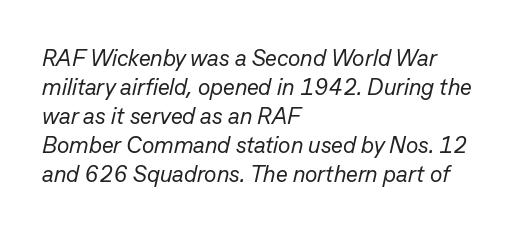
The image shows 23 px text type, italic (leaning right); set left-aligned, normal line spacing (1.26x), normal letter spacing, not underlined.
